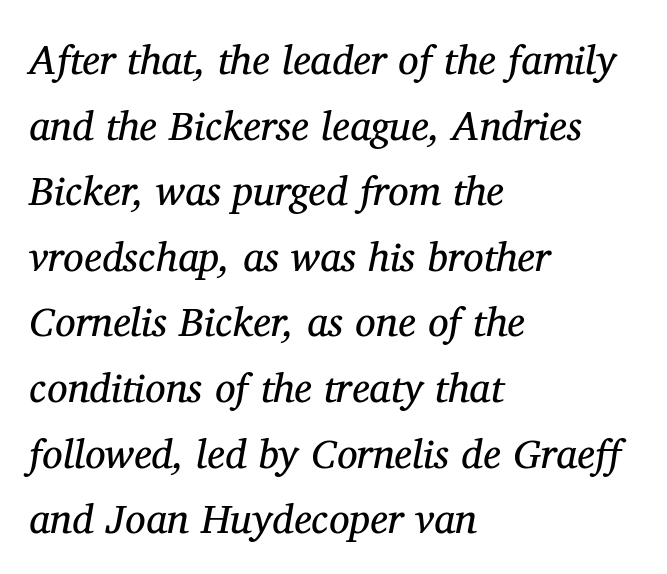
Q: Is the text bold? A: No.
Q: Is the text italic (slanted)? A: Yes, it leans right by about 11 degrees.
Q: Is the typeface a serif or a sans-serif typeface? A: Serif.
Q: Is the text underlined? A: No.
Q: How is the paragraph aligned? A: Left-aligned.
Q: Is the spacing between letters normal or unusually wide? A: Normal.
Q: Is the spacing between lines tight, normal or loose? A: Normal.
Q: Width (condensed, normal, or wide)? A: Normal.
Q: Stroke contrast? A: Medium.
Q: x-height? A: Medium.
Q: Monospaced? A: No.
